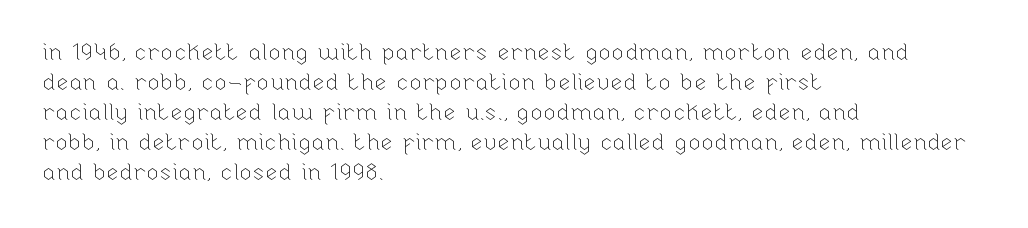
{"italic": "no", "bold": "no", "underline": "no", "align": "left", "line_spacing": "normal", "line_spacing_ratio": 1.3, "letter_spacing": "normal", "letter_spacing_em": 0.0, "glyph_px": 23}
